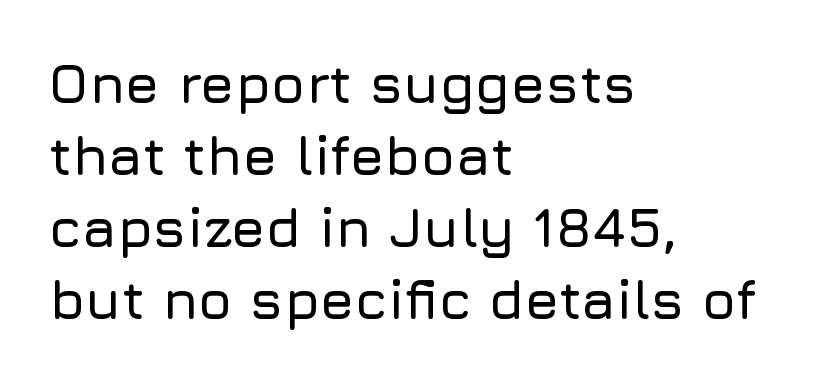
Line beginnings align vertically; line endings do not. You can tell it's not italic because the verticals are truly vertical. This sample keeps an unexceptional amount of space between lines. The rendering uses natural spacing where letterforms have individual widths. Descender tails drop into unmarked territory. The characters display no serif detailing; their extremities are plain.
